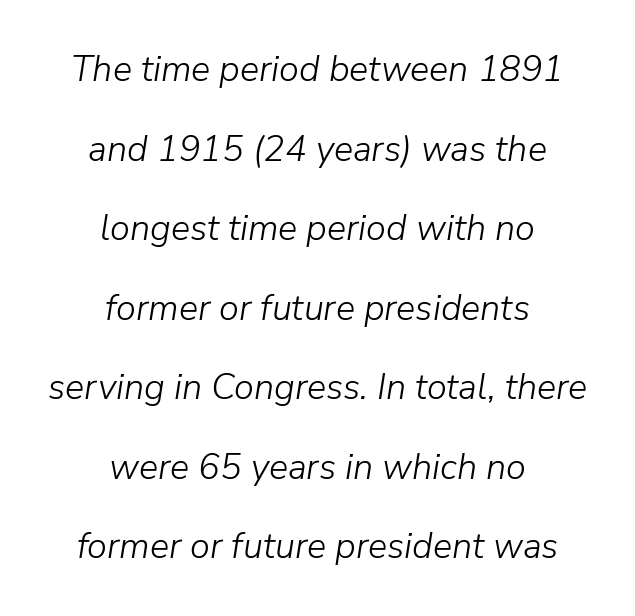
Italic? Definitely — the glyphs are oblique. Honestly, there is no underline to notice here at all. The line texture is even and compact thanks to regular tracking. Weight class: somewhere from thin through regular. Where is the straight margin? There isn't one; the lines are centered.
